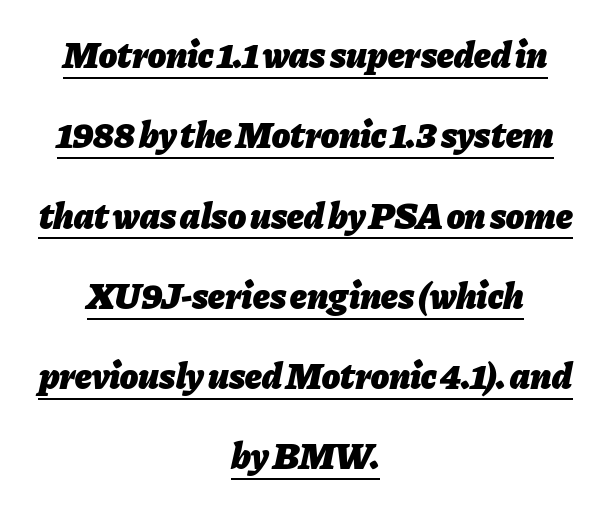
Q: Is the text bold? A: Yes.
Q: Is the text italic (slanted)? A: Yes, it leans right by about 11 degrees.
Q: Is the text underlined? A: Yes.
Q: How is the paragraph aligned? A: Centered.
Q: Is the spacing between letters normal or unusually wide? A: Normal.
Q: Is the spacing between lines tight, normal or loose? A: Loose.
Q: Width (condensed, normal, or wide)? A: Normal.
Q: Stroke contrast? A: Low.
Q: x-height? A: Medium.
Q: Monospaced? A: No.
